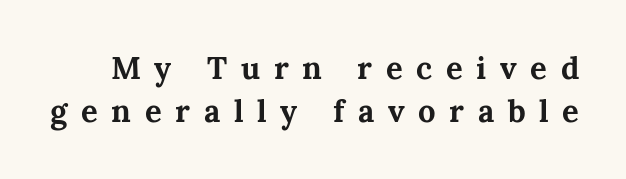
Q: Is the text bold? A: Yes.
Q: Is the text italic (slanted)? A: No, it is upright.
Q: Is the typeface a serif or a sans-serif typeface? A: Serif.
Q: Is the text underlined? A: No.
Q: Is the spacing between letters normal or unusually wide? A: Unusually wide.
Q: Is the spacing between lines tight, normal or loose? A: Normal.
Q: Width (condensed, normal, or wide)? A: Normal.
Q: Stroke contrast? A: Medium.
Q: x-height? A: Medium.
Q: Monospaced? A: No.
